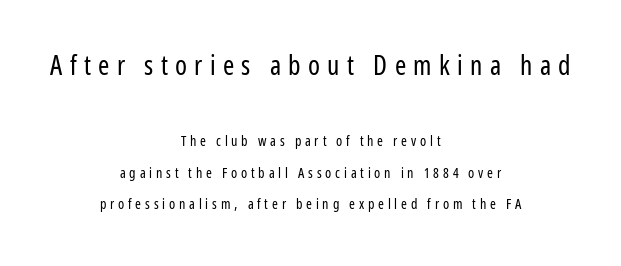
Loosely led — the rows are spread out. Glance below the letters and you will spot only blank space. The passage shown has open, widely tracked lettering throughout. When letters stand straight like this, we call the style roman or upright. The face used here appears at its bigger size in the upper chunk. Which margin do the lines hug? Neither — every line sits in the middle.
